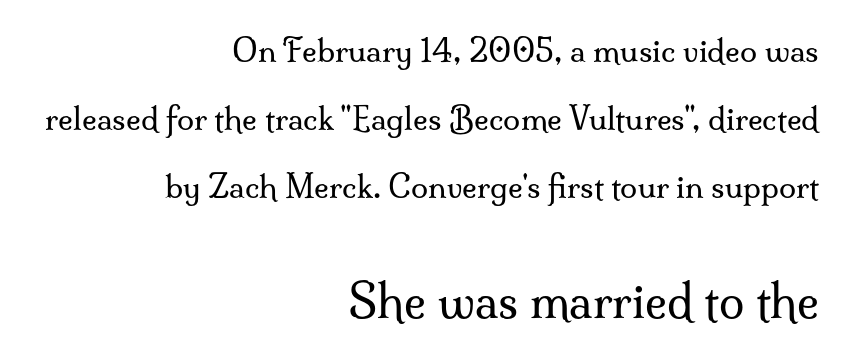
These lines are rendered in a variable-pitch font. The second block has been scaled up relative to the first. This reads as an unemphasized weight, regular at the heaviest. Line ends are locked; line starts wander. The letters stand straight up with perfectly vertical stems. Letters rest on an invisible, unmarked baseline.
